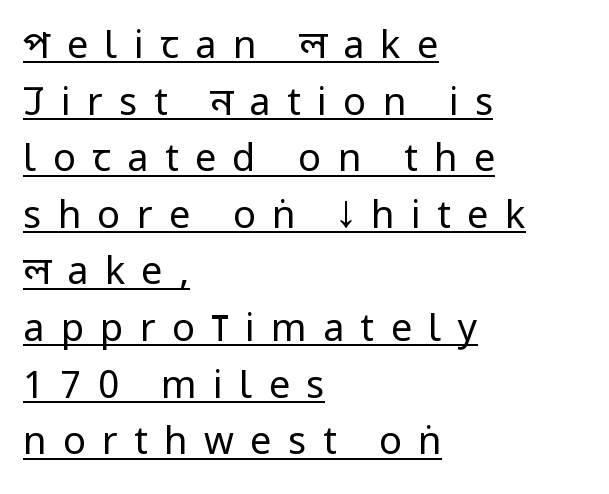
Q: Is the text bold? A: No.
Q: Is the text italic (slanted)? A: No, it is upright.
Q: Is the typeface a serif or a sans-serif typeface? A: Sans-serif.
Q: Is the text underlined? A: Yes.
Q: How is the paragraph aligned? A: Left-aligned.
Q: Is the spacing between letters normal or unusually wide? A: Unusually wide.
Q: Is the spacing between lines tight, normal or loose? A: Normal.
Q: Width (condensed, normal, or wide)? A: Condensed.
Q: Stroke contrast? A: Low.
Q: x-height? A: Large.
Q: Monospaced? A: No.
